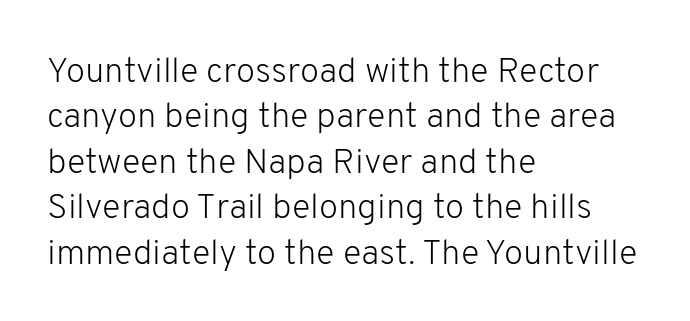
The image shows 35 px light sans-serif type, upright; set left-aligned, normal line spacing (1.3x), normal letter spacing, not underlined; low stroke contrast and a medium x-height.
